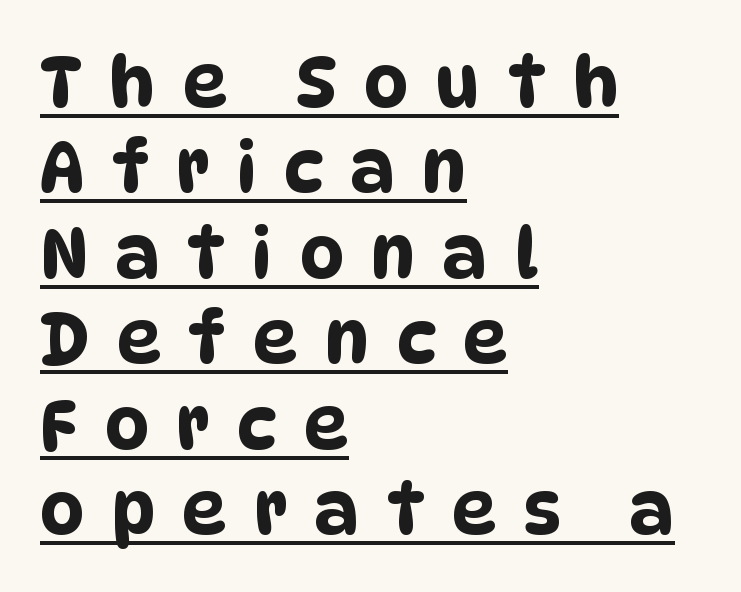
Each letter keeps its own natural width here, so spacing adapts to shape. The letters are spread apart with noticeably loose tracking. No feet cap the strokes, marking this as sans-serif type. The rendered words wear a rule along their underside. The paragraph has a hard left edge and a soft right edge.
